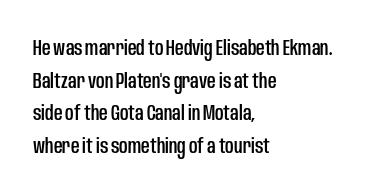
The image shows 21 px text type, upright; set left-aligned, normal line spacing (1.55x), normal letter spacing, not underlined.
